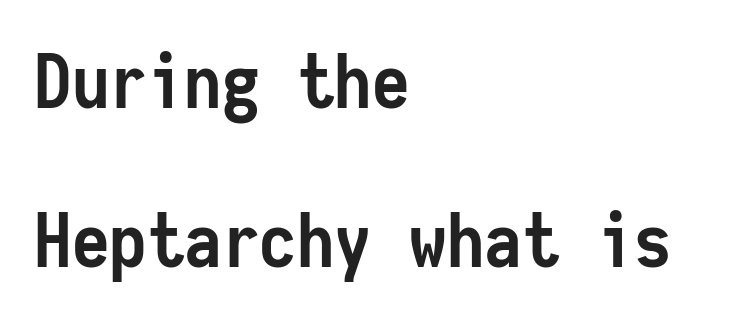
The strip under each line holds only bare page. Spacing between characters is what you'd get straight out of the box. Letterform terminals end flat and unadorned throughout the passage. Characters remain perfectly vertical along every line. The typesetter chose a ragged-right arrangement here.
